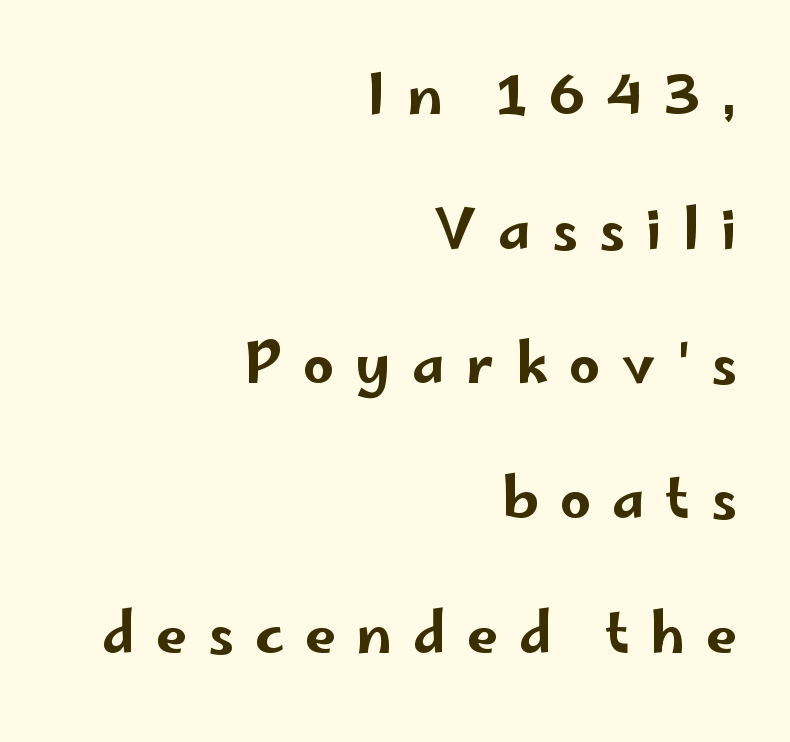
{"serif": "no", "italic": "no", "width": "wide", "stroke_contrast": "low", "x_height": "small", "monospaced": "no", "underline": "no", "align": "right", "line_spacing": "loose", "line_spacing_ratio": 2.45, "letter_spacing": "wide", "letter_spacing_em": 0.38, "glyph_px": 55}
